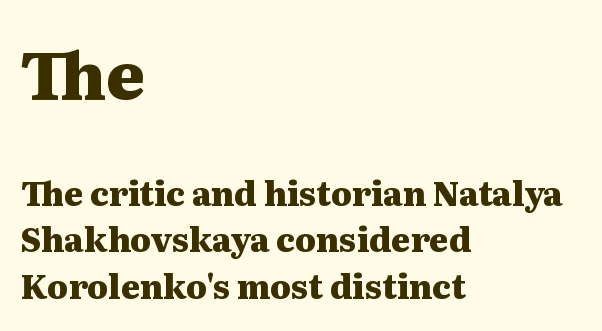
{"serif": "yes", "italic": "no", "bold": "yes", "weight": "heavy", "width": "wide", "stroke_contrast": "medium", "x_height": "medium", "monospaced": "no", "underline": "no", "align": "left", "line_spacing": "normal", "line_spacing_ratio": 1.41, "letter_spacing": "normal", "letter_spacing_em": 0.0, "larger_block": "first", "size_ratio": 2.0, "glyph_px": 66}
